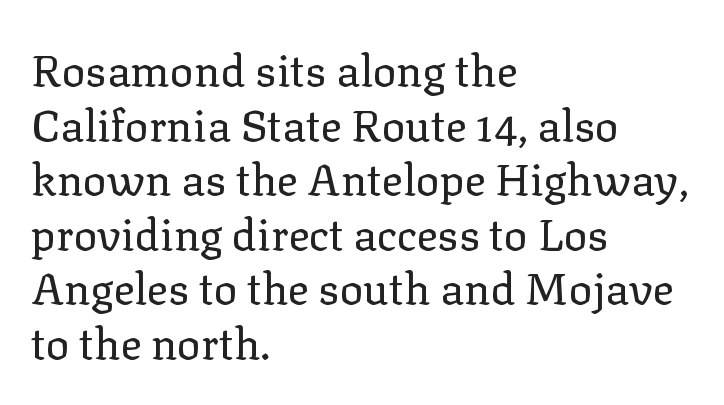
Weight class: somewhere from thin through regular. Layout note: lines flush left. Decoration check: the copy has no underline. Style check: upright. The passage shown is typed in a proportional face where columns would drift.
